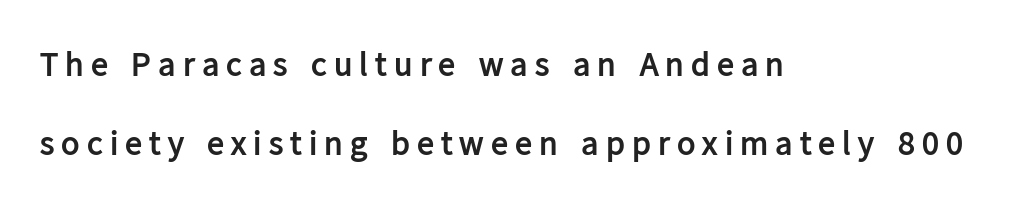
The image shows 34 px semibold sans-serif type, upright; set left-aligned, loose line spacing (2.31x), unusually wide letter spacing (+0.21 em), not underlined; low stroke contrast and a medium x-height.
